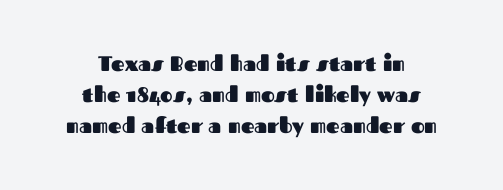
Q: Is the text bold? A: Yes.
Q: Is the text italic (slanted)? A: No, it is upright.
Q: Is the text underlined? A: No.
Q: How is the paragraph aligned? A: Centered.
Q: Is the spacing between letters normal or unusually wide? A: Normal.
Q: Is the spacing between lines tight, normal or loose? A: Normal.
